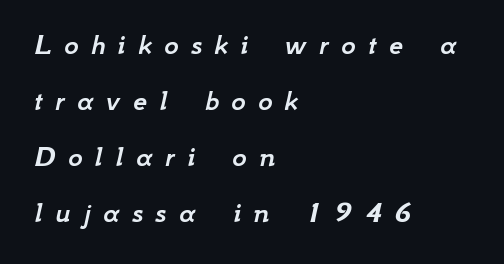
The image shows 31 px text type, italic (leaning right); set left-aligned, line spacing 1.81x, unusually wide letter spacing (+0.4 em), not underlined; low stroke contrast and a small x-height.
